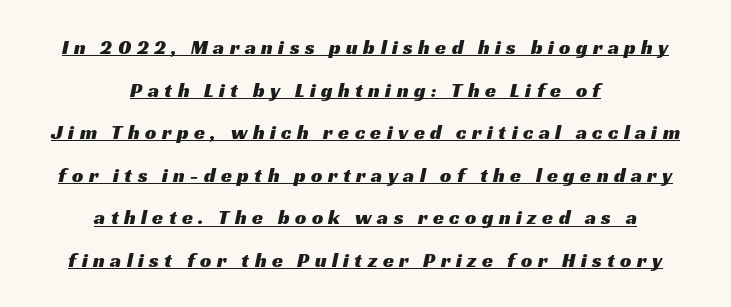
{"underline": "yes", "align": "center", "line_spacing": "loose", "line_spacing_ratio": 2.13, "letter_spacing": "wide", "letter_spacing_em": 0.27, "glyph_px": 20}
